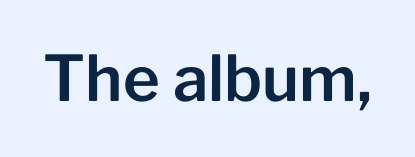
{"serif": "no", "italic": "no", "width": "normal", "stroke_contrast": "low", "x_height": "medium", "monospaced": "no", "underline": "no", "letter_spacing": "normal", "letter_spacing_em": 0.0, "glyph_px": 63}
